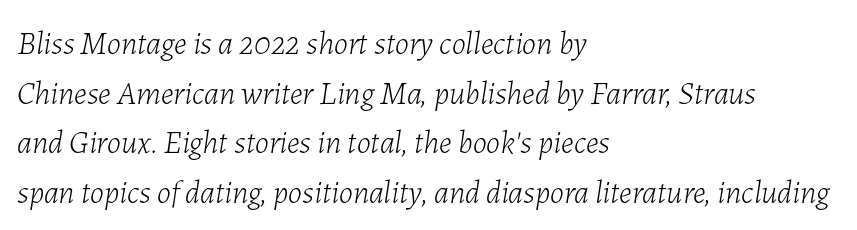
{"italic": "yes", "lean": "right", "slant_degrees": 7, "bold": "no", "weight": "light", "width": "normal", "stroke_contrast": "low", "x_height": "medium", "monospaced": "no", "underline": "no", "align": "left", "line_spacing": "normal", "line_spacing_ratio": 1.55, "letter_spacing": "normal", "letter_spacing_em": 0.0, "glyph_px": 32}
